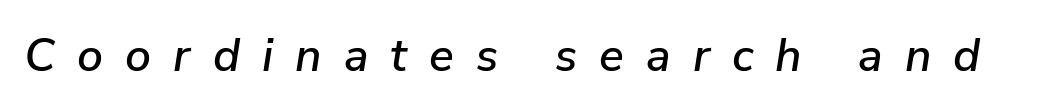
Q: Is the text italic (slanted)? A: Yes, it leans right by about 9 degrees.
Q: Is the text underlined? A: No.
Q: Is the spacing between letters normal or unusually wide? A: Unusually wide.
Q: Width (condensed, normal, or wide)? A: Normal.
Q: Stroke contrast? A: Low.
Q: x-height? A: Medium.
Q: Monospaced? A: No.
